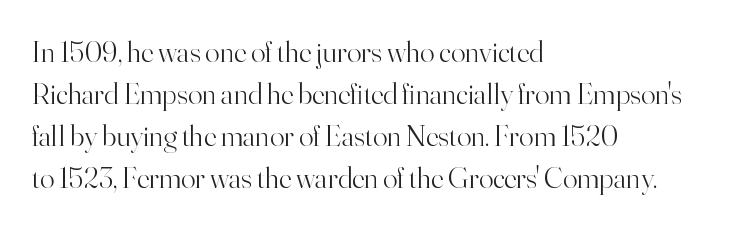
Does the copy run flush right? No — it runs flush left. Note the varied advance widths — an 'i' is clearly narrower than an 'm'. This rendering leaves character spacing at its baseline value. Descenders are the only things crossing below the line. Are there feet on the stems? There are — it's a serif. This is not heavy type; no bold has been used.
